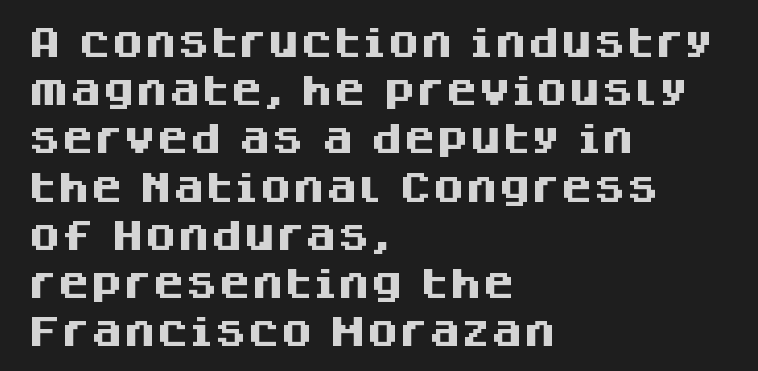
{"serif": "no", "italic": "no", "bold": "yes", "weight": "heavy", "width": "normal", "stroke_contrast": "medium", "x_height": "large", "monospaced": "no", "underline": "no", "align": "left", "line_spacing": "normal", "line_spacing_ratio": 1.46, "letter_spacing": "normal", "letter_spacing_em": 0.0, "glyph_px": 33}
